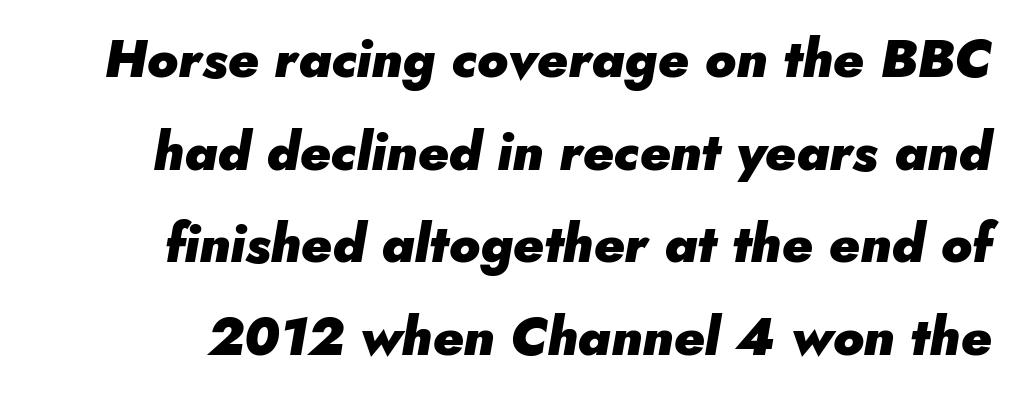
Q: Is the text bold? A: Yes.
Q: Is the text italic (slanted)? A: Yes, it leans right by about 5 degrees.
Q: Is the text underlined? A: No.
Q: Is the spacing between letters normal or unusually wide? A: Normal.
Q: Width (condensed, normal, or wide)? A: Normal.
Q: Stroke contrast? A: Low.
Q: x-height? A: Small.
Q: Monospaced? A: No.
